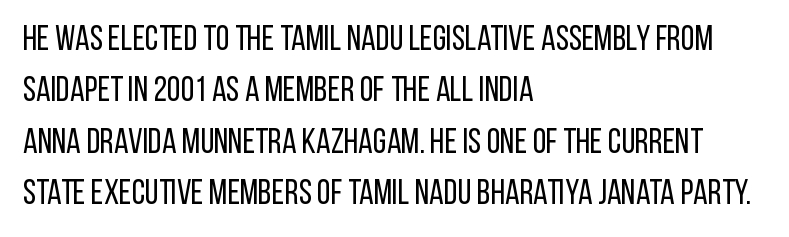
Heaviness? Minimal to ordinary, like unemphasized prose. Looks like regular typesetting: each glyph gets only the width it needs. In terms of letterform style, serifs are entirely absent. The passage is arranged the way most books set body copy — flush left.
